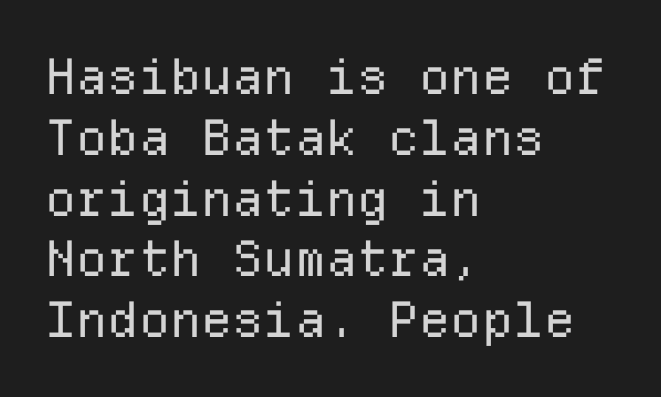
{"serif": "no", "italic": "no", "bold": "no", "weight": "regular", "width": "normal", "stroke_contrast": "low", "x_height": "medium", "monospaced": "yes", "underline": "no", "align": "left", "line_spacing_ratio": 1.24, "letter_spacing": "normal", "letter_spacing_em": 0.0, "glyph_px": 49}
